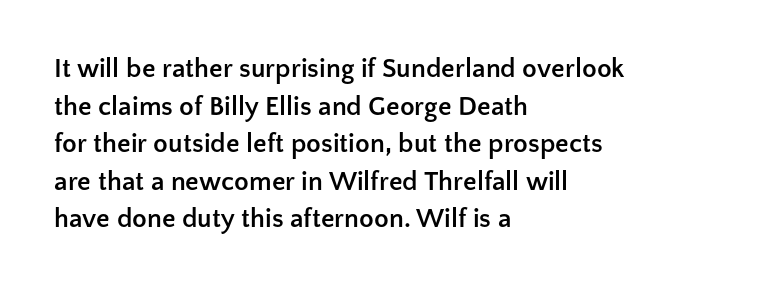
{"italic": "no", "bold": "yes", "underline": "no", "align": "left", "line_spacing": "normal", "line_spacing_ratio": 1.39, "letter_spacing": "normal", "letter_spacing_em": 0.0, "glyph_px": 27}
